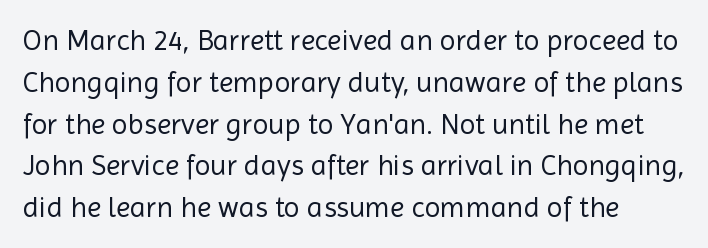
The space beneath each line is pristine and unruled. The face used here is proportionally spaced, like ordinary book or web type. Compared with typical paragraphs, the rows here are spaced about the same. Font category for this specimen: sans-serif. Students, note that the glyphs here touch the page at normal intervals. Is there any slant? The stems are plumb.
